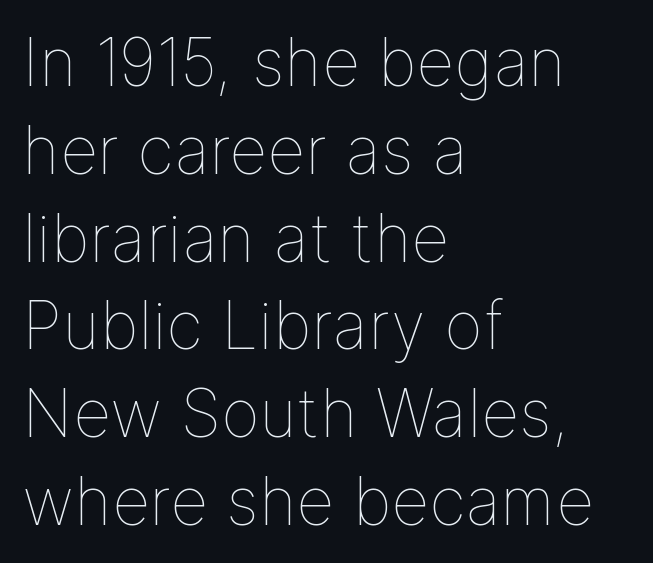
Q: Is the text bold? A: No.
Q: Is the text italic (slanted)? A: No, it is upright.
Q: Is the text underlined? A: No.
Q: How is the paragraph aligned? A: Left-aligned.
Q: Is the spacing between letters normal or unusually wide? A: Normal.
Q: Is the spacing between lines tight, normal or loose? A: Normal.
Q: Width (condensed, normal, or wide)? A: Normal.
Q: Stroke contrast? A: Low.
Q: x-height? A: Medium.
Q: Monospaced? A: No.
